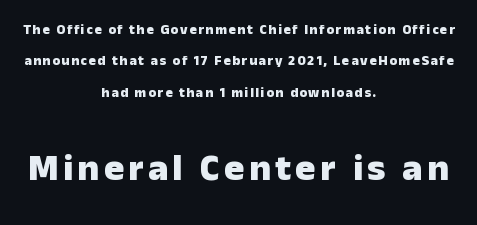
This sample has the flowing, uneven cadence of proportional lettering. One glance says open: line gaps are wider than usual. You get the small type first, then a jump to larger type. Look at the stroke-to-counter ratio: heavy, a bold.
